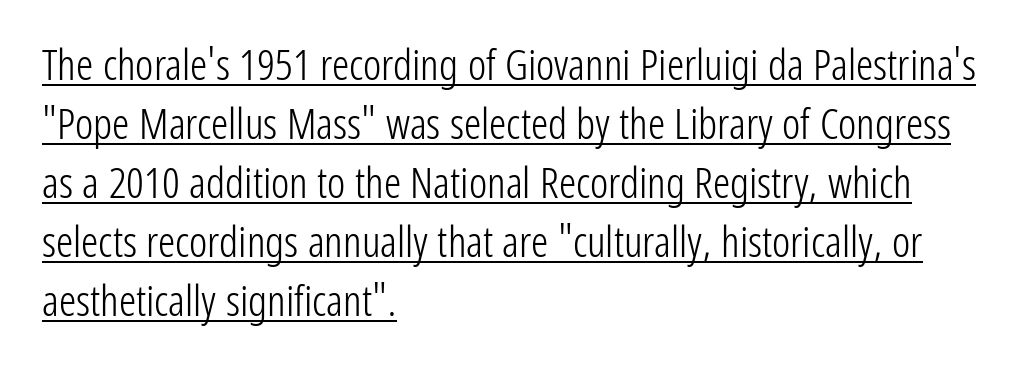
{"serif": "no", "italic": "no", "bold": "no", "weight": "light", "width": "condensed", "stroke_contrast": "low", "x_height": "medium", "monospaced": "no", "underline": "yes", "align": "left", "line_spacing": "normal", "line_spacing_ratio": 1.37, "letter_spacing": "normal", "letter_spacing_em": 0.0, "glyph_px": 43}
